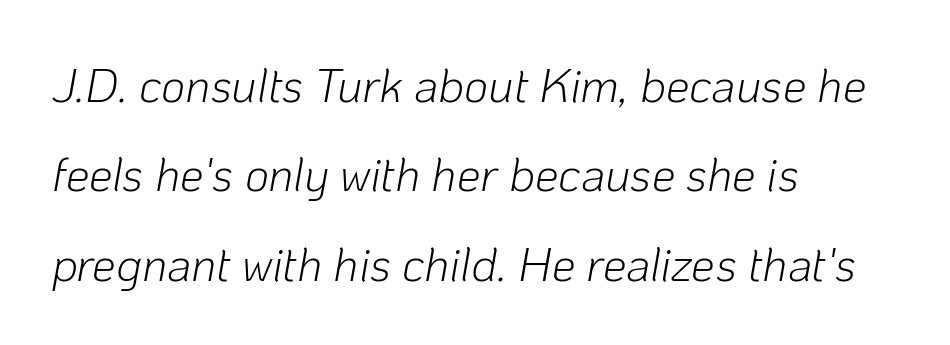
{"italic": "yes", "lean": "right", "slant_degrees": 10, "bold": "no", "weight": "light", "width": "normal", "stroke_contrast": "low", "x_height": "medium", "monospaced": "no", "underline": "no", "align": "left", "line_spacing": "loose", "line_spacing_ratio": 1.9, "letter_spacing": "normal", "letter_spacing_em": 0.0, "glyph_px": 47}
